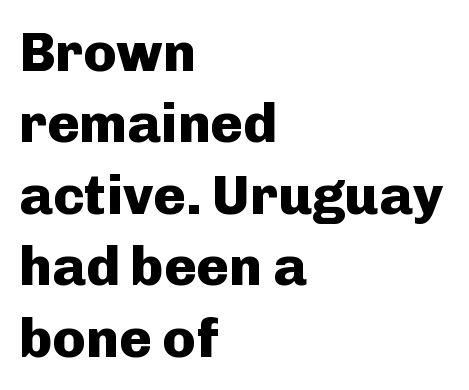
Q: Is the text bold? A: Yes.
Q: Is the text italic (slanted)? A: No, it is upright.
Q: Is the typeface a serif or a sans-serif typeface? A: Sans-serif.
Q: Is the text underlined? A: No.
Q: How is the paragraph aligned? A: Left-aligned.
Q: Is the spacing between letters normal or unusually wide? A: Normal.
Q: Is the spacing between lines tight, normal or loose? A: Normal.
Q: Width (condensed, normal, or wide)? A: Normal.
Q: Stroke contrast? A: Low.
Q: x-height? A: Medium.
Q: Monospaced? A: No.
